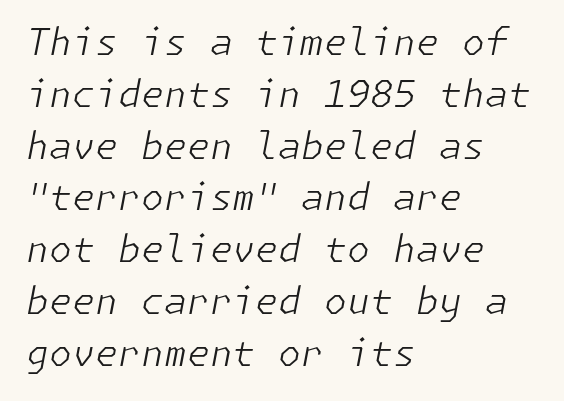
The image shows 37 px light type, italic (leaning right); set left-aligned, normal line spacing (1.4x), normal letter spacing, not underlined; low stroke contrast and a medium x-height.
